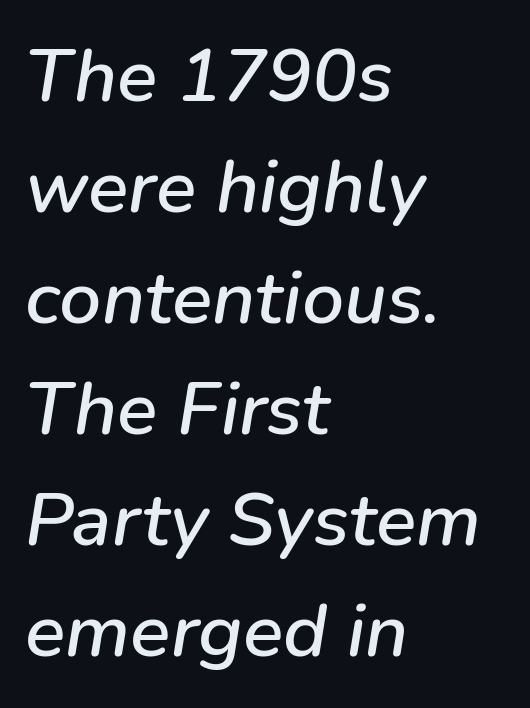
The letterforms sit shoulder to shoulder at normal distance. Descenders hang freely into open space. Tall strokes in this sample are angled rather than plumb. The paragraph shown leans on its left margin.
